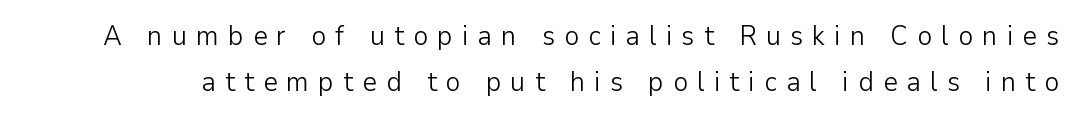
Looks like regular typesetting: each glyph gets only the width it needs. The zone under the glyphs is completely vacant. The typography opts for an upright posture over an oblique one. To sum up the face: it is a sans, with no serifs.
